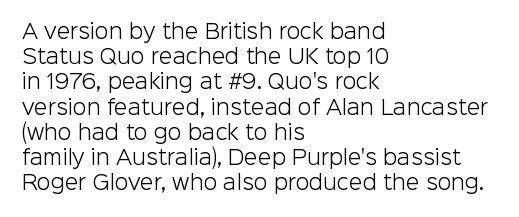
Q: Is the text bold? A: No.
Q: Is the text italic (slanted)? A: No, it is upright.
Q: Is the text underlined? A: No.
Q: How is the paragraph aligned? A: Left-aligned.
Q: Is the spacing between letters normal or unusually wide? A: Normal.
Q: Is the spacing between lines tight, normal or loose? A: Normal.
